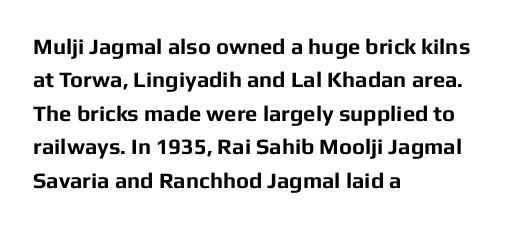
The image shows 22 px bold type, upright; set left-aligned, normal line spacing (1.52x), normal letter spacing, not underlined.
